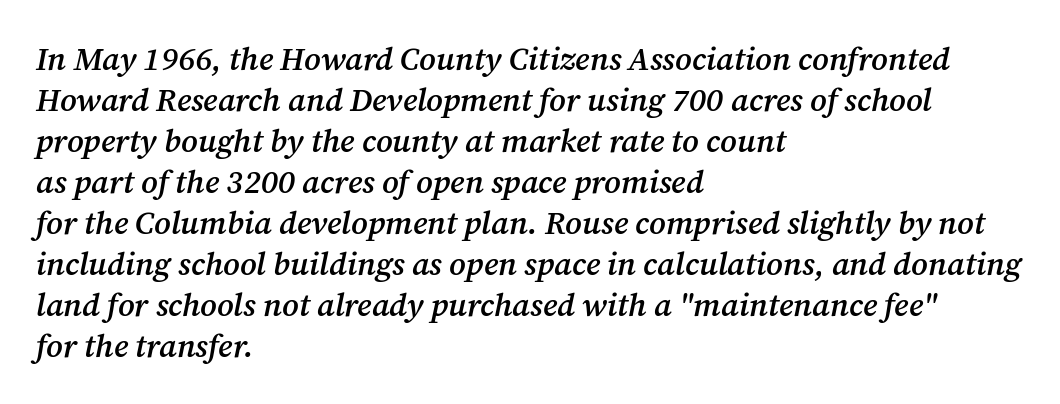
Q: Is the text bold? A: Semi-bold.
Q: Is the text italic (slanted)? A: Yes, it leans right by about 12 degrees.
Q: Is the typeface a serif or a sans-serif typeface? A: Serif.
Q: Is the text underlined? A: No.
Q: How is the paragraph aligned? A: Left-aligned.
Q: Is the spacing between letters normal or unusually wide? A: Normal.
Q: Is the spacing between lines tight, normal or loose? A: Normal.
Q: Width (condensed, normal, or wide)? A: Normal.
Q: Stroke contrast? A: Medium.
Q: x-height? A: Medium.
Q: Monospaced? A: No.
